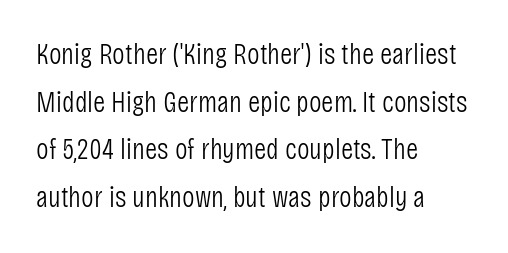
Vertical strokes here are truly vertical. The face used here is proportionally spaced, like ordinary book or web type. Regarding serifs, this sample does without them. The area under the type is left untouched. What's the leading like? Ordinary, nothing unusual.
